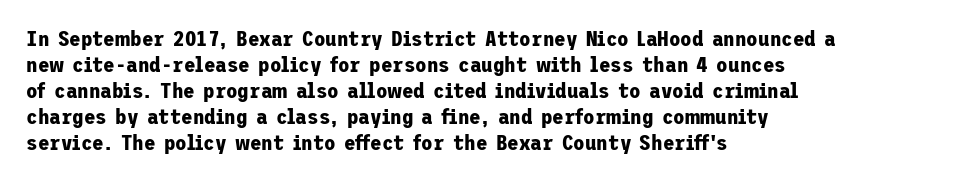
Q: Is the text bold? A: Yes.
Q: Is the text italic (slanted)? A: No, it is upright.
Q: Is the text underlined? A: No.
Q: How is the paragraph aligned? A: Left-aligned.
Q: Is the spacing between letters normal or unusually wide? A: Normal.
